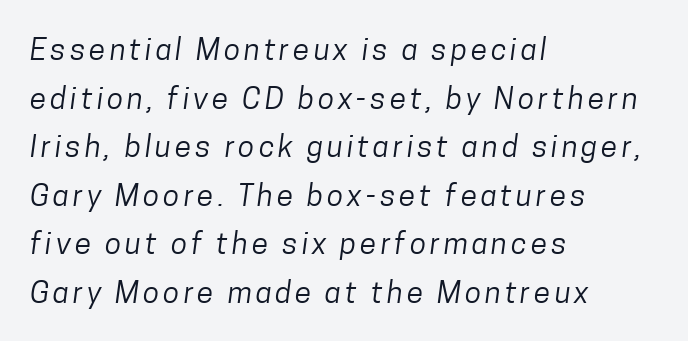
The image shows 30 px regular-weight, condensed sans-serif type; set left-aligned, normal line spacing (1.62x), not underlined; low stroke contrast and a medium x-height.
